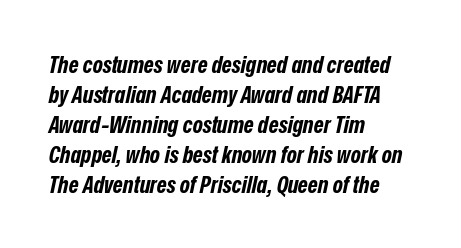
Q: Is the text bold? A: Yes.
Q: Is the text italic (slanted)? A: Yes, it leans right by about 12 degrees.
Q: Is the text underlined? A: No.
Q: How is the paragraph aligned? A: Left-aligned.
Q: Is the spacing between letters normal or unusually wide? A: Normal.
Q: Is the spacing between lines tight, normal or loose? A: Normal.
